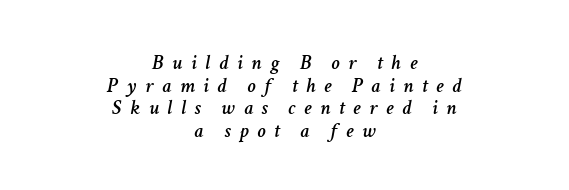
This is oblique type, the kind used for emphasis or titles. The line texture is sparse and dotted thanks to wide tracking. A bare baseline throughout the passage. In terms of leading, this rendering errs on the cramped side. This rendering uses center alignment, leaving both contours irregular but symmetric.
